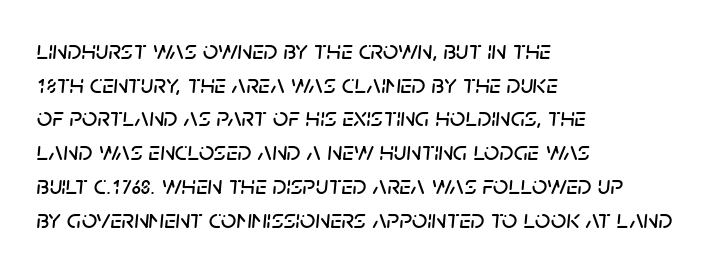
Q: Is the text italic (slanted)? A: Yes, it leans right by about 5 degrees.
Q: Is the text underlined? A: No.
Q: How is the paragraph aligned? A: Left-aligned.
Q: Is the spacing between letters normal or unusually wide? A: Normal.
Q: Is the spacing between lines tight, normal or loose? A: Normal.
